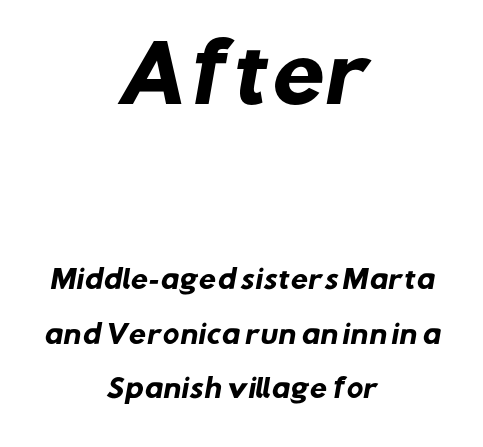
Q: Is the text bold? A: Yes.
Q: Is the typeface a serif or a sans-serif typeface? A: Sans-serif.
Q: Is the text underlined? A: No.
Q: How is the paragraph aligned? A: Centered.
Q: Is the spacing between letters normal or unusually wide? A: Normal.
Q: Is the spacing between lines tight, normal or loose? A: Loose.
Q: Which block of text is set in a larger size, the first (top) or the second (bottom)? A: The first (top) one.
Q: Width (condensed, normal, or wide)? A: Normal.
Q: Stroke contrast? A: Low.
Q: x-height? A: Medium.
Q: Monospaced? A: No.
